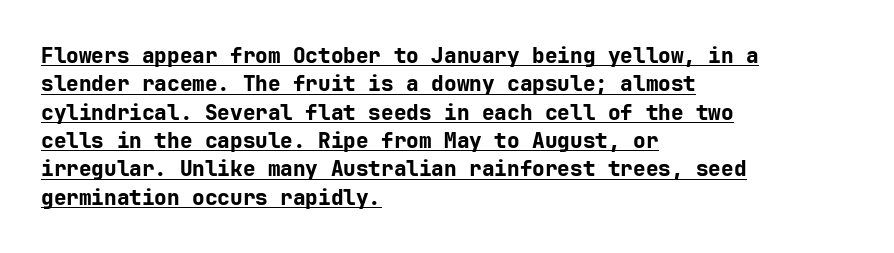
The image shows 21 px bold type, upright; set left-aligned, normal line spacing (1.35x), normal letter spacing, underlined.
